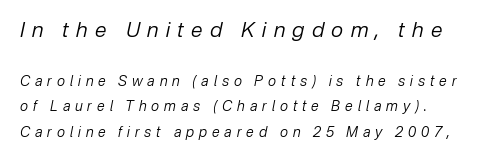
Stems and bowls with no extra thickness — not bold. Compared with ordinary roman type, these characters are visibly tilted. Caption: upper text group enlarged, lower text group reduced. Observe the wide spacing: letters keep a clear distance from each other.
